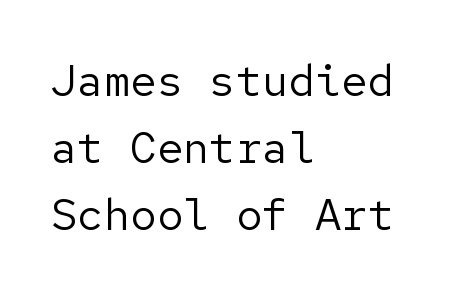
Tall strokes in this sample are plumb rather than angled. Each stroke keeps to a modest, everyday thickness or less. Typographically, this falls in the sans-serif category. These lines keep a tight, regular rhythm from letter to letter. Horizontal bands of white between lines are of average thickness.
